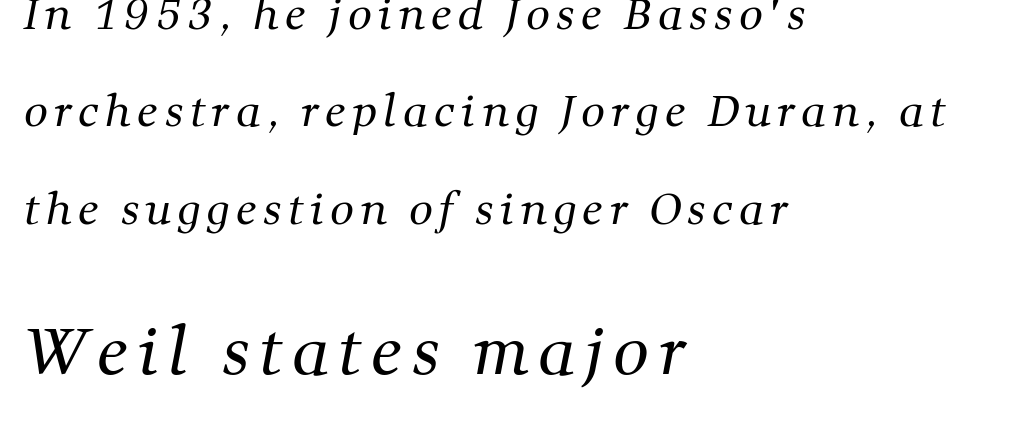
Descender tails drop into unmarked territory. No extra ink here — the face is not bold. Reading down the column, the eye jumps a long way to each next line. Proportional: the letters do not fall into vertical columns. Observe the serifs anchoring each vertical stroke in this sample. Does the bottom block carry the larger type? Yes, it does.
